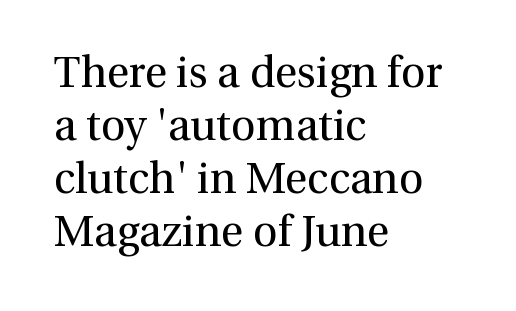
Heaviness? Minimal to ordinary, like unemphasized prose. Plain, unruled lines of type. The letters stand upright; this is a roman face. The passage shown is typed in a proportional face where columns would drift.
